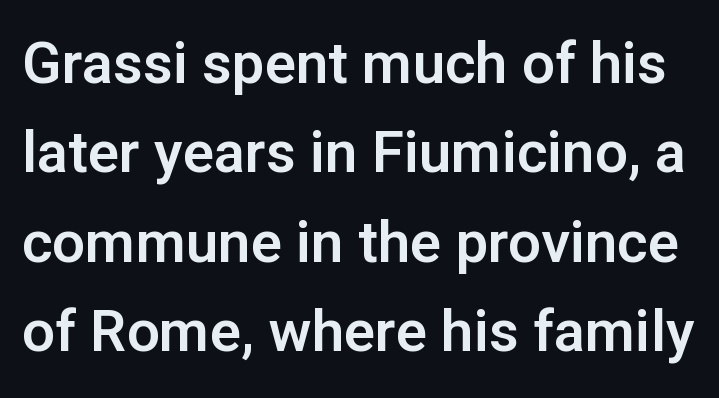
Q: Is the text italic (slanted)? A: No, it is upright.
Q: Is the typeface a serif or a sans-serif typeface? A: Sans-serif.
Q: Is the text underlined? A: No.
Q: Is the spacing between letters normal or unusually wide? A: Normal.
Q: Is the spacing between lines tight, normal or loose? A: Normal.
Q: Width (condensed, normal, or wide)? A: Normal.
Q: Stroke contrast? A: Low.
Q: x-height? A: Medium.
Q: Monospaced? A: No.
